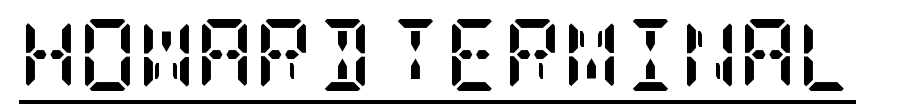
{"serif": "yes", "italic": "no", "bold": "yes", "weight": "semibold", "width": "condensed", "stroke_contrast": "low", "x_height": "large", "underline": "yes", "letter_spacing": "normal", "letter_spacing_em": 0.0, "glyph_px": 72}
